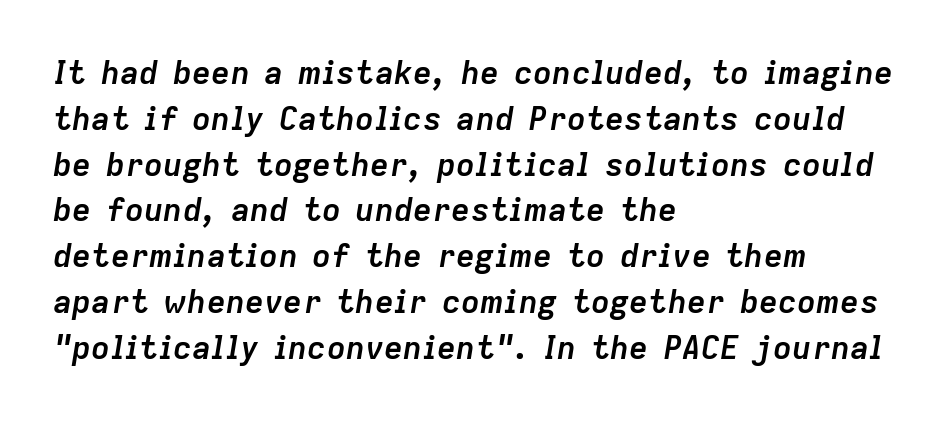
{"italic": "yes", "lean": "right", "slant_degrees": 9, "bold": "yes", "weight": "semibold", "width": "normal", "stroke_contrast": "low", "x_height": "medium", "monospaced": "no", "underline": "no", "align": "left", "line_spacing": "normal", "line_spacing_ratio": 1.43, "letter_spacing": "normal", "letter_spacing_em": 0.0, "glyph_px": 32}
